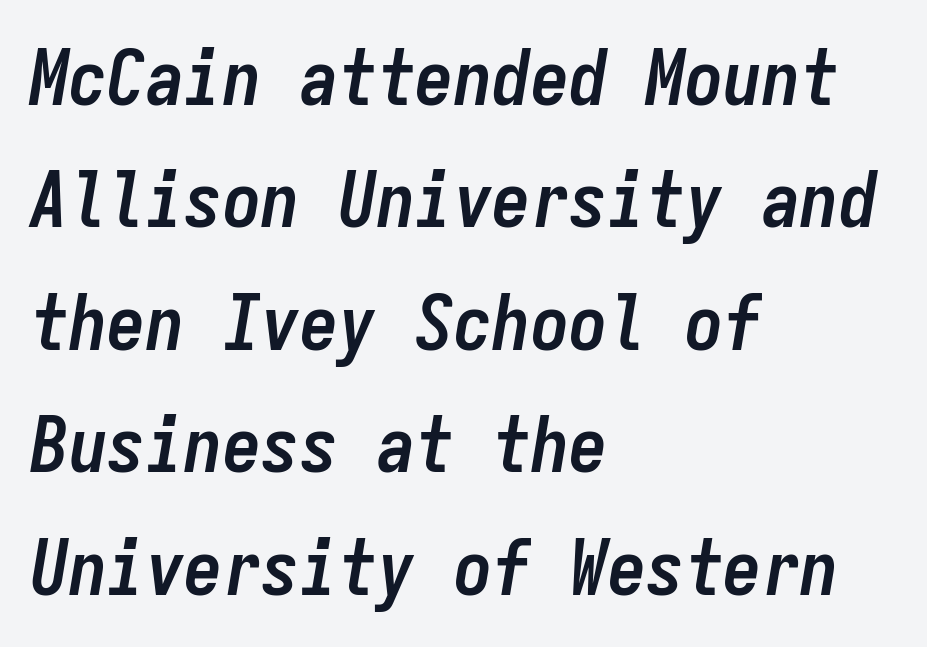
{"italic": "yes", "lean": "right", "slant_degrees": 9, "bold": "yes", "weight": "semibold", "width": "condensed", "stroke_contrast": "low", "x_height": "medium", "monospaced": "yes", "underline": "no", "align": "left", "line_spacing": "normal", "line_spacing_ratio": 1.59, "letter_spacing": "normal", "letter_spacing_em": 0.0, "glyph_px": 77}
